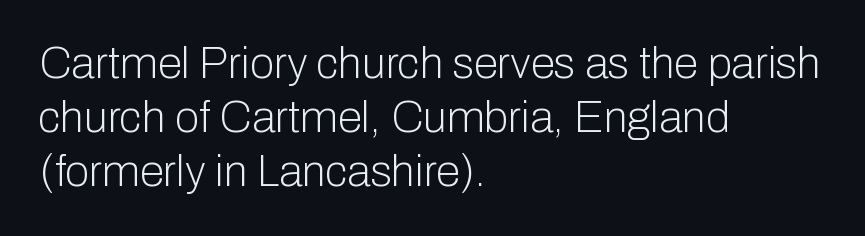
The image shows 44 px light sans-serif type, upright; set left-aligned, line spacing 1.23x, normal letter spacing, not underlined; low stroke contrast and a medium x-height.
